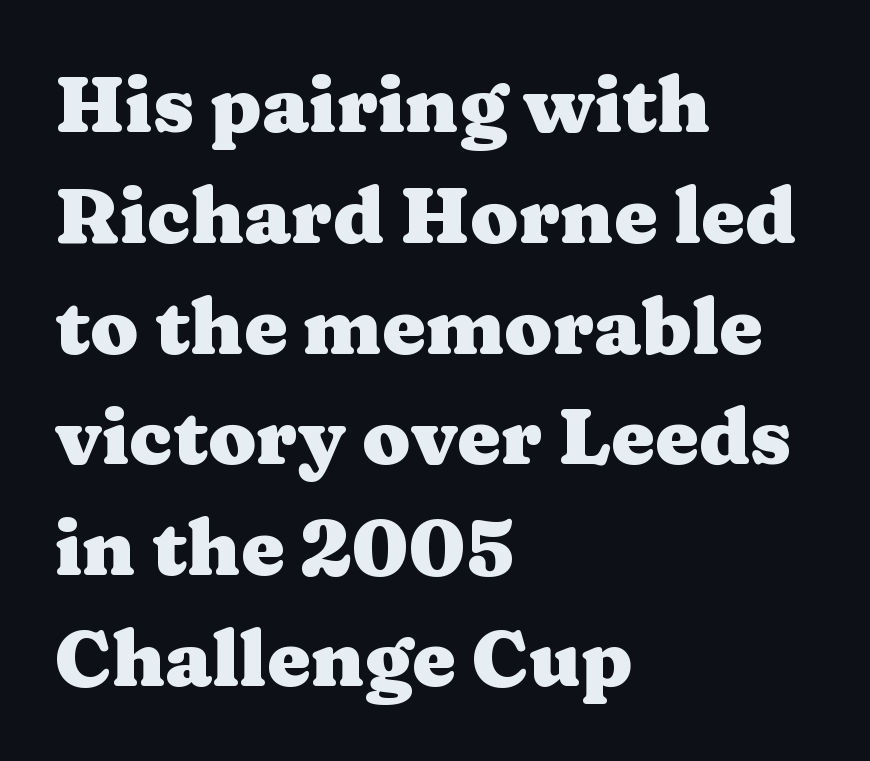
Q: Is the text bold? A: Yes.
Q: Is the text italic (slanted)? A: No, it is upright.
Q: Is the typeface a serif or a sans-serif typeface? A: Serif.
Q: Is the text underlined? A: No.
Q: How is the paragraph aligned? A: Left-aligned.
Q: Is the spacing between letters normal or unusually wide? A: Normal.
Q: Is the spacing between lines tight, normal or loose? A: Normal.
Q: Width (condensed, normal, or wide)? A: Wide.
Q: Stroke contrast? A: Medium.
Q: x-height? A: Medium.
Q: Monospaced? A: No.
